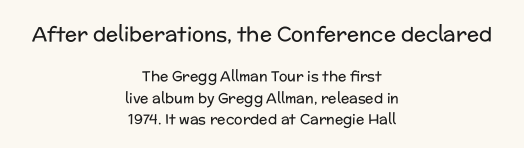
The image shows 20 px text type, upright; set centered, normal line spacing (1.52x), normal letter spacing, not underlined; the first (top) block is 1.43x larger.
